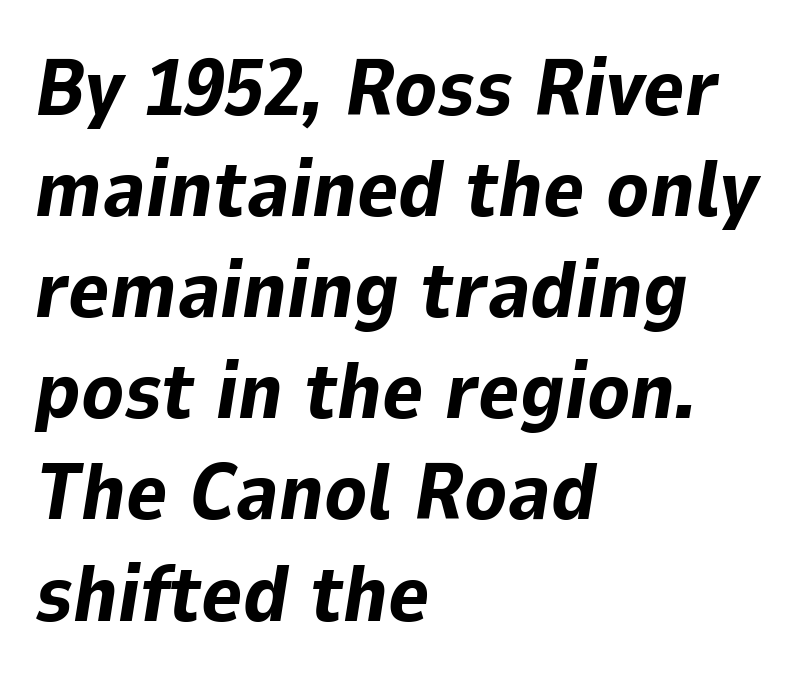
Character widths vary here, with narrow letters taking less room than wide ones. Is there much room between lines? A standard amount, neither cramped nor airy. The typesetter chose a ragged-right arrangement here. The string is rendered with underlining switched off. The rendering applies a slant to the glyphs. Its strokes are broad and dark, the hallmark of bold type.
